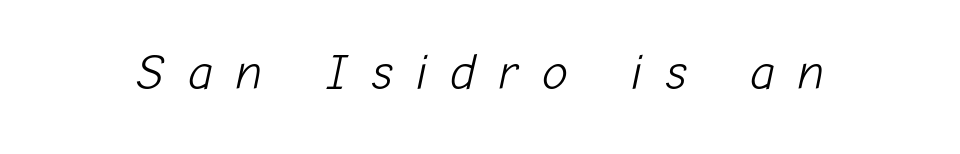
{"italic": "yes", "lean": "right", "slant_degrees": 12, "bold": "no", "weight": "light", "width": "normal", "stroke_contrast": "low", "x_height": "medium", "monospaced": "no", "underline": "no", "letter_spacing": "wide", "letter_spacing_em": 0.48, "glyph_px": 49}
